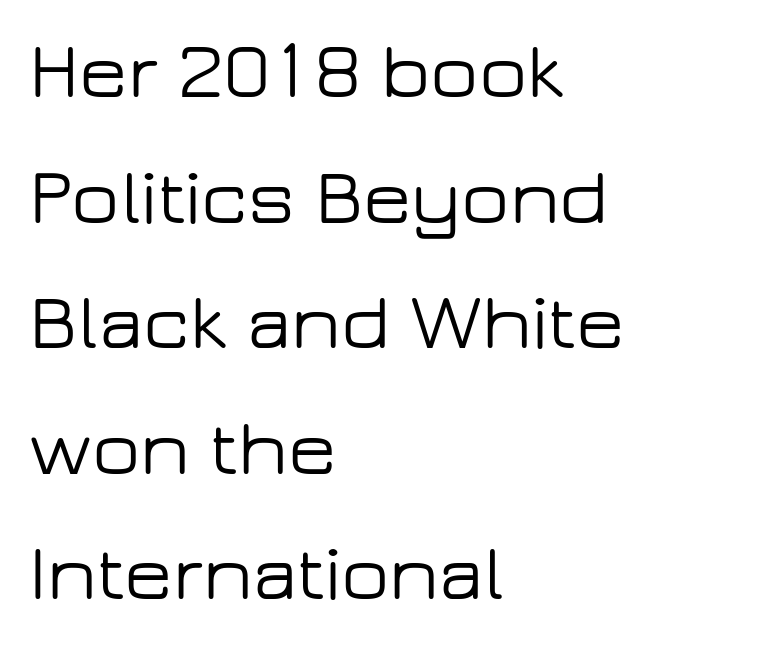
Tall strokes in this sample are plumb rather than angled. The face used here is rendered with its standard letterfit. The designer went with a sans here, leaving each stem footless. These lines are rendered in a variable-pitch font. The passage shown is not underscored anywhere.
